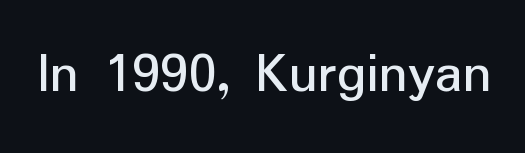
{"serif": "no", "italic": "no", "width": "normal", "stroke_contrast": "low", "x_height": "medium", "monospaced": "no", "underline": "no", "letter_spacing": "normal", "letter_spacing_em": 0.0, "glyph_px": 58}
